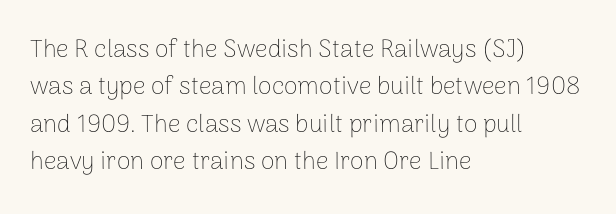
The image shows 25 px text type, upright; set left-aligned, normal line spacing (1.5x), normal letter spacing, not underlined.
